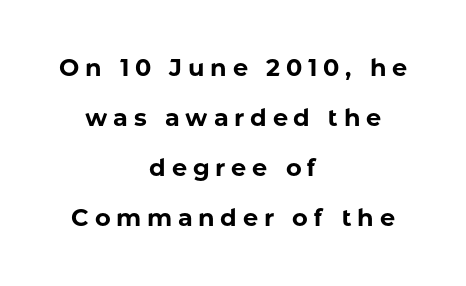
The image shows 24 px bold type, upright; set centered, loose line spacing (2.09x), unusually wide letter spacing (+0.24 em), not underlined.
